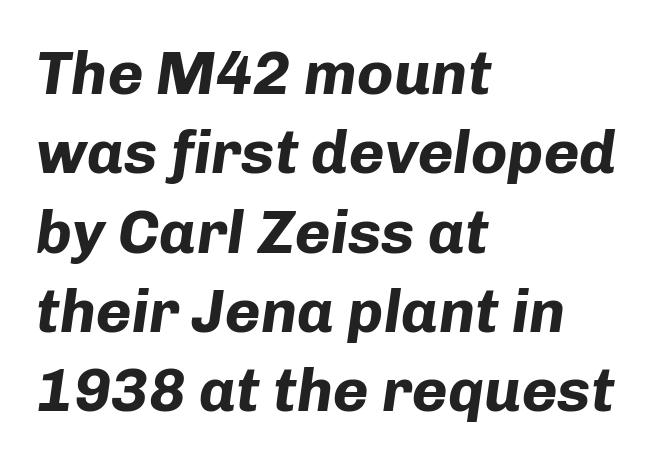
{"italic": "yes", "lean": "right", "slant_degrees": 8, "bold": "yes", "weight": "bold", "width": "normal", "stroke_contrast": "low", "x_height": "medium", "monospaced": "no", "underline": "no", "align": "left", "line_spacing": "normal", "line_spacing_ratio": 1.3, "letter_spacing": "normal", "letter_spacing_em": 0.0, "glyph_px": 61}
